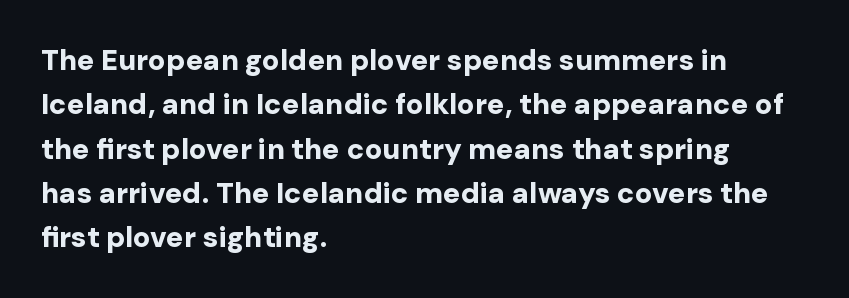
The passage shown is typed in a proportional face where columns would drift. Check where the strokes stop: nothing finishes them off — pure sans. Horizontal alignment here is leftward, the default for most running prose. Rule under the text: the space is simply empty. You'd pick this weight for a headline — it's a proper bold. Horizontal bands of white between lines are of average thickness.
